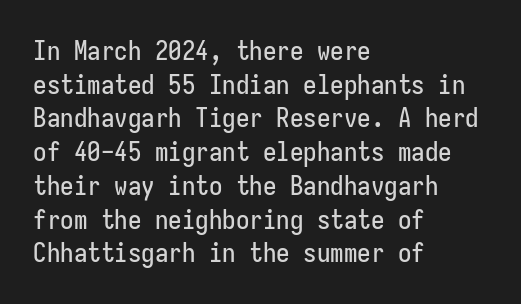
{"italic": "no", "underline": "no", "align": "left", "line_spacing": "normal", "line_spacing_ratio": 1.25, "letter_spacing": "normal", "letter_spacing_em": 0.0, "glyph_px": 27}
